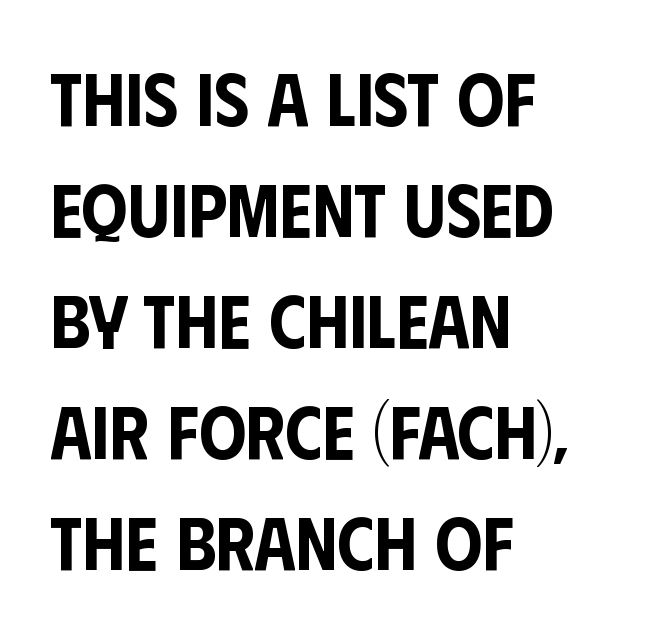
{"serif": "no", "italic": "no", "width": "condensed", "stroke_contrast": "low", "x_height": "large", "monospaced": "no", "underline": "no", "align": "left", "line_spacing": "normal", "line_spacing_ratio": 1.5, "letter_spacing": "normal", "letter_spacing_em": 0.0, "glyph_px": 74}
